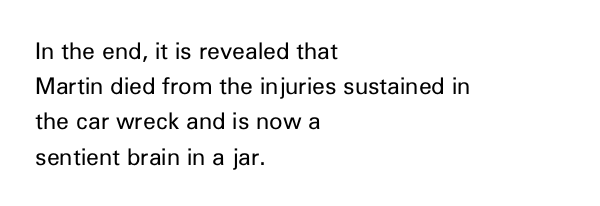
{"italic": "no", "bold": "no", "underline": "no", "align": "left", "line_spacing": "normal", "line_spacing_ratio": 1.53, "letter_spacing": "normal", "letter_spacing_em": 0.0, "glyph_px": 23}
